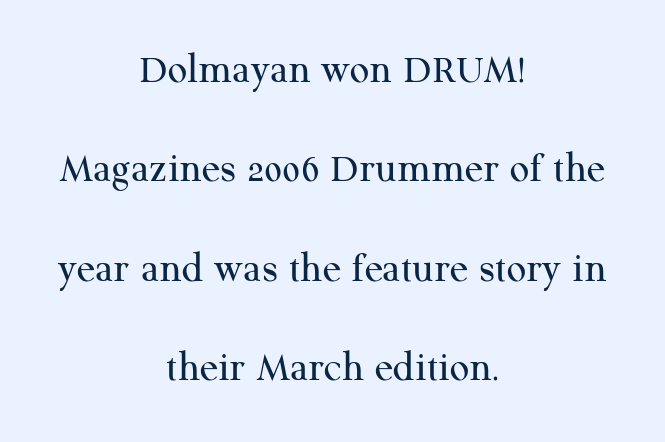
The image shows 43 px regular-weight serif type, upright; set centered, loose line spacing (2.31x), normal letter spacing, not underlined; medium stroke contrast and a medium x-height.
